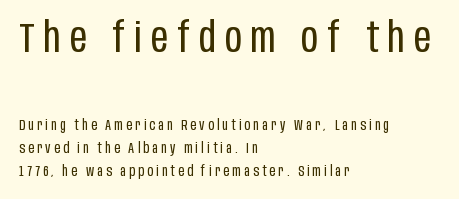
Here the glyphs are tracked loosely, breaking word shapes into spaced letters. Posture: vertical. The face used here is proportionally spaced, like ordinary book or web type. The typeface has the unassuming heft of standard copy or less. Typeset ragged right — the left edge is the straight one.
